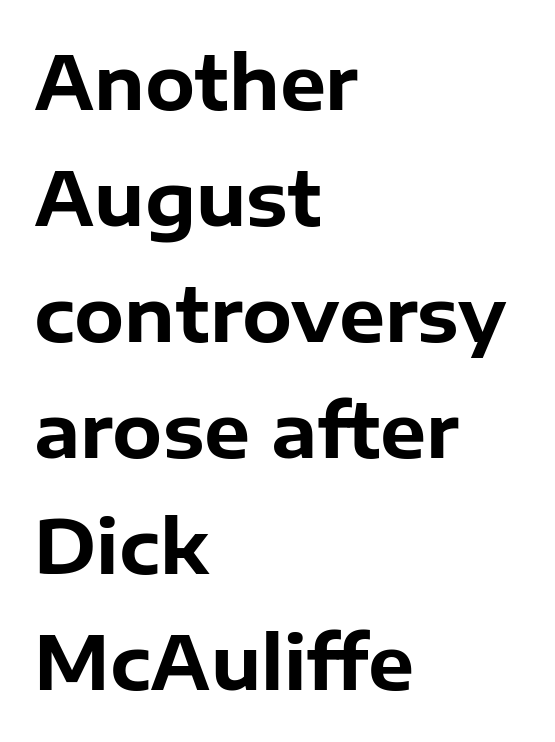
The image shows 73 px bold sans-serif type, upright; set left-aligned, normal line spacing (1.59x), normal letter spacing, not underlined; low stroke contrast and a medium x-height.
